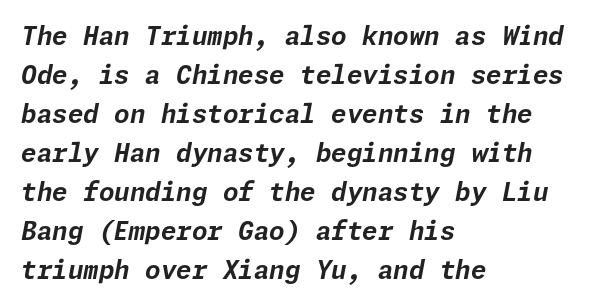
Notice how the stems are inclined rather than vertical — that's the hallmark of italics. Line spacing here is normal. These words are printed bold, with thick strokes throughout. There is no visible air inserted between adjacent glyphs. The passage is arranged the way most books set body copy — flush left. Quick note: underline off.
